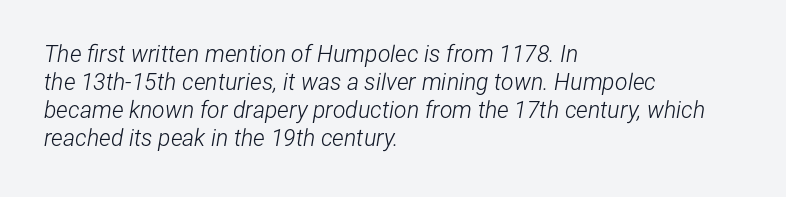
Q: Is the text bold? A: No.
Q: Is the text italic (slanted)? A: Yes, it leans right by about 12 degrees.
Q: Is the text underlined? A: No.
Q: How is the paragraph aligned? A: Left-aligned.
Q: Is the spacing between letters normal or unusually wide? A: Normal.
